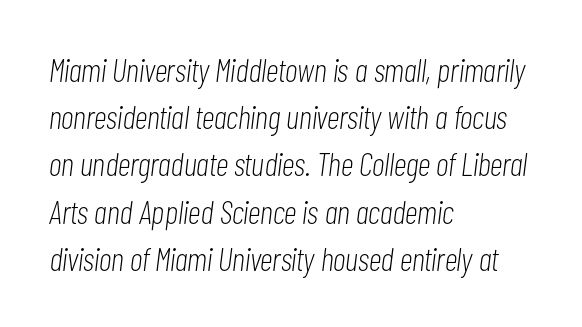
The image shows 33 px light, condensed type, italic (leaning right); set left-aligned, normal line spacing (1.43x), normal letter spacing, not underlined; low stroke contrast and a medium x-height.
